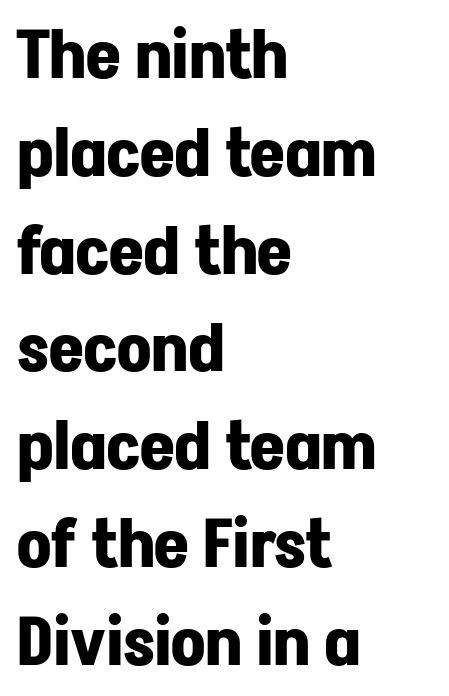
{"serif": "no", "italic": "no", "bold": "yes", "weight": "bold", "width": "normal", "stroke_contrast": "low", "x_height": "medium", "monospaced": "no", "underline": "no", "align": "left", "line_spacing": "normal", "line_spacing_ratio": 1.46, "letter_spacing": "normal", "letter_spacing_em": 0.0, "glyph_px": 67}
